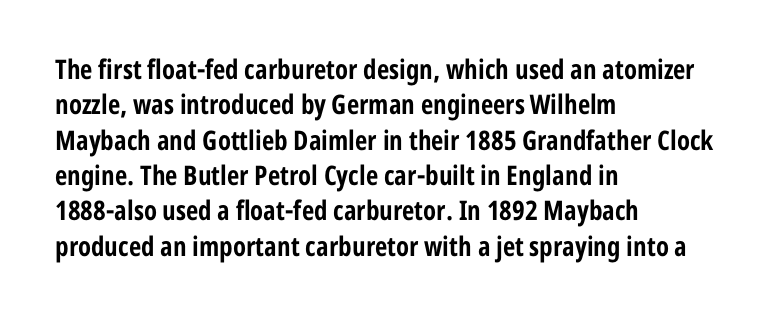
The image shows 27 px bold type, upright; set left-aligned, normal line spacing (1.31x), normal letter spacing, not underlined.
